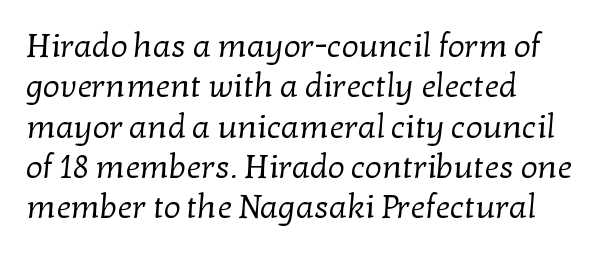
Q: Is the text bold? A: No.
Q: Is the typeface a serif or a sans-serif typeface? A: Serif.
Q: Is the text underlined? A: No.
Q: How is the paragraph aligned? A: Left-aligned.
Q: Is the spacing between letters normal or unusually wide? A: Normal.
Q: Width (condensed, normal, or wide)? A: Normal.
Q: Stroke contrast? A: Low.
Q: x-height? A: Medium.
Q: Monospaced? A: No.
